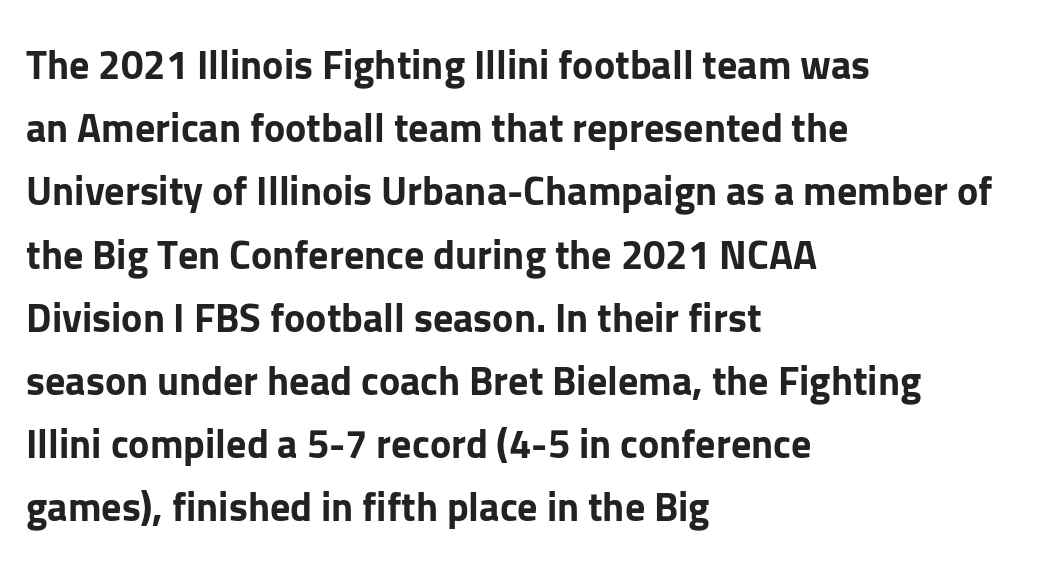
{"serif": "no", "italic": "no", "bold": "yes", "weight": "bold", "width": "normal", "stroke_contrast": "low", "x_height": "medium", "monospaced": "no", "underline": "no", "align": "left", "line_spacing": "normal", "line_spacing_ratio": 1.58, "letter_spacing": "normal", "letter_spacing_em": 0.0, "glyph_px": 40}
